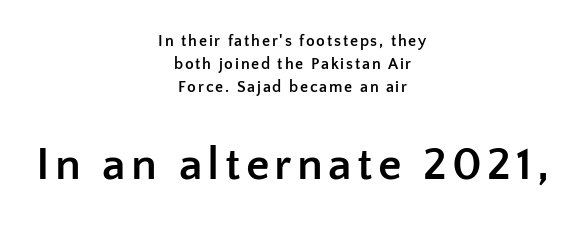
Q: Is the text bold? A: Yes.
Q: Is the text italic (slanted)? A: No, it is upright.
Q: Is the typeface a serif or a sans-serif typeface? A: Sans-serif.
Q: Is the text underlined? A: No.
Q: How is the paragraph aligned? A: Centered.
Q: Is the spacing between lines tight, normal or loose? A: Normal.
Q: Which block of text is set in a larger size, the first (top) or the second (bottom)? A: The second (bottom) one.
Q: Width (condensed, normal, or wide)? A: Normal.
Q: Stroke contrast? A: Low.
Q: x-height? A: Medium.
Q: Monospaced? A: No.
